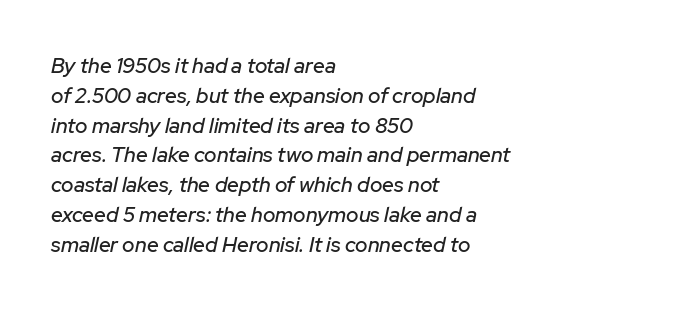
Q: Is the text italic (slanted)? A: Yes, it leans right by about 12 degrees.
Q: Is the text underlined? A: No.
Q: How is the paragraph aligned? A: Left-aligned.
Q: Is the spacing between letters normal or unusually wide? A: Normal.
Q: Is the spacing between lines tight, normal or loose? A: Normal.
